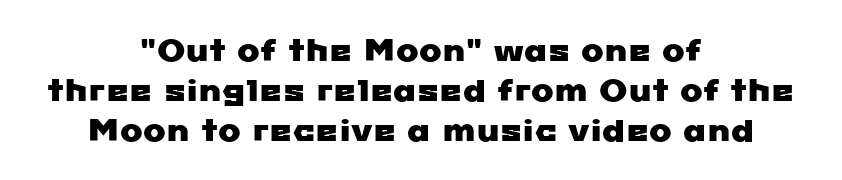
{"serif": "no", "width": "wide", "stroke_contrast": "low", "x_height": "medium", "monospaced": "no", "underline": "no", "align": "center", "line_spacing": "normal", "line_spacing_ratio": 1.33, "letter_spacing": "normal", "letter_spacing_em": 0.0, "glyph_px": 30}
